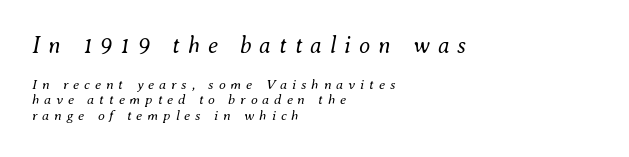
This sample is left-justified, so line endings fall wherever the words run out. Summary of vertical rhythm: compact, with narrow interline spacing. Inter-character spacing is expanded well beyond the font's built-in metrics. The baseline area is clear. Bold? No — there's no thickening of the strokes. Note: larger setting up top, smaller setting below.
